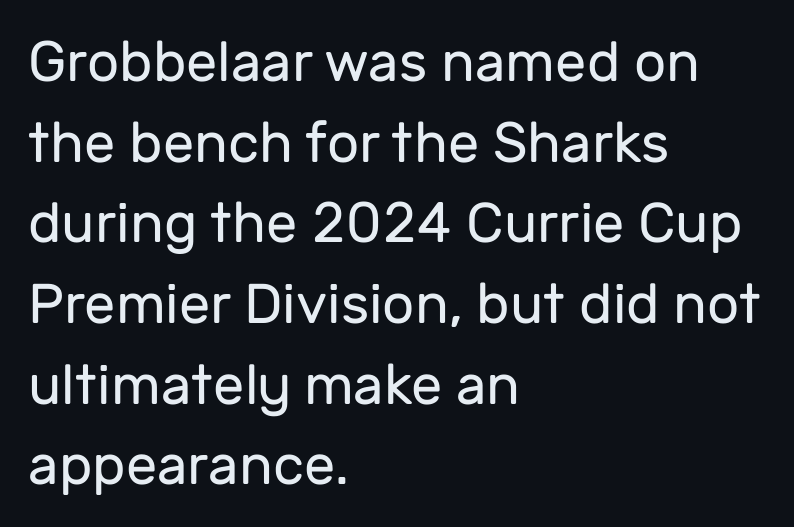
The image shows 56 px regular-weight sans-serif type, upright; set left-aligned, normal line spacing (1.44x), normal letter spacing, not underlined; low stroke contrast and a medium x-height.
